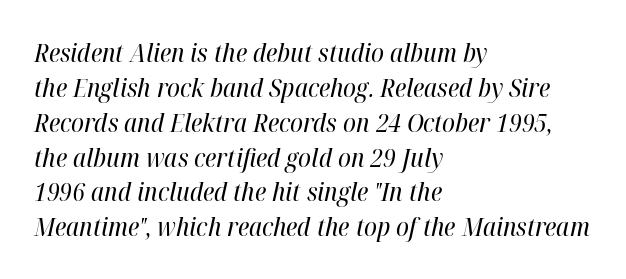
Decoration check: the copy has no underline. The rendering applies a slant to the glyphs. The letters look calm and open, with moderate or lighter stems. Which margin do the lines hug? The left one — the right edge is uneven.
